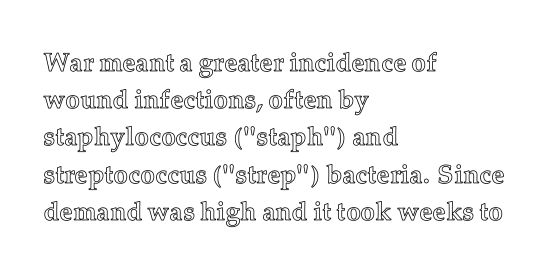
The image shows 26 px text type, upright; set left-aligned, normal line spacing (1.43x), normal letter spacing, not underlined.
